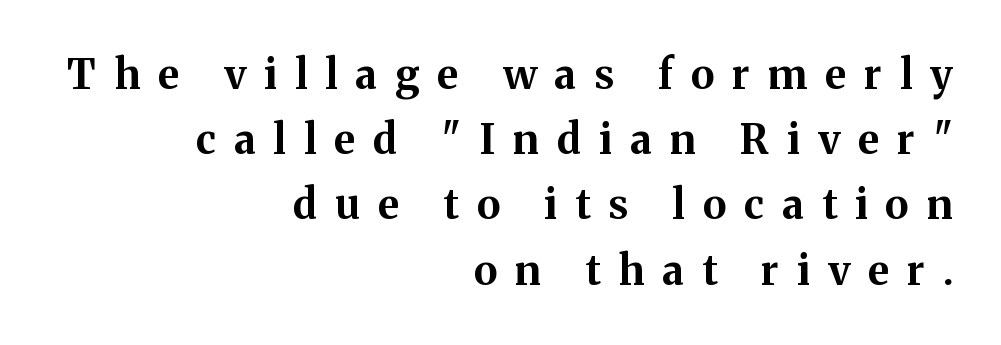
Q: Is the text bold? A: Yes.
Q: Is the text italic (slanted)? A: No, it is upright.
Q: Is the typeface a serif or a sans-serif typeface? A: Serif.
Q: Is the text underlined? A: No.
Q: How is the paragraph aligned? A: Right-aligned.
Q: Is the spacing between letters normal or unusually wide? A: Unusually wide.
Q: Is the spacing between lines tight, normal or loose? A: Normal.
Q: Width (condensed, normal, or wide)? A: Normal.
Q: Stroke contrast? A: Medium.
Q: x-height? A: Medium.
Q: Monospaced? A: No.
